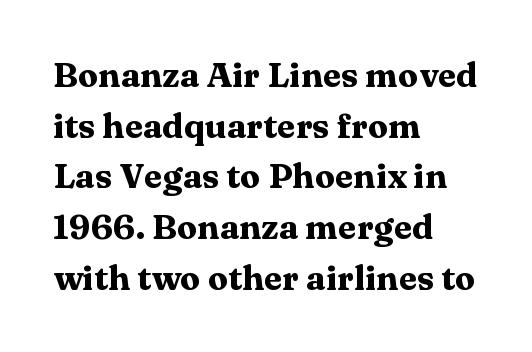
The image shows 34 px heavy, wide serif type, upright; set left-aligned, normal line spacing (1.49x), normal letter spacing, not underlined; medium stroke contrast and a medium x-height.
